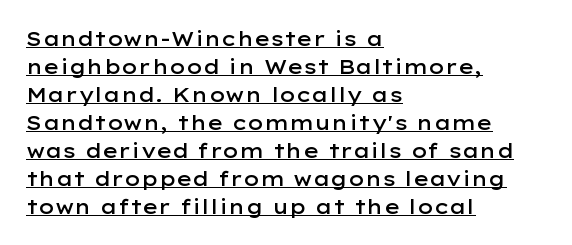
Rendered with straight, roman letterforms. Reading down the column, the eye jumps a familiar distance to each next line. The rendering anchors every line to the left-hand side. Heft: intermediate — a semibold.
